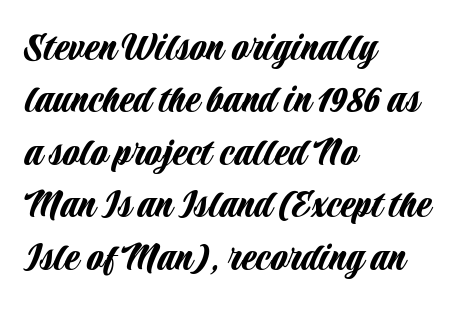
{"serif": "no", "width": "condensed", "stroke_contrast": "low", "x_height": "large", "monospaced": "no", "underline": "no", "align": "left", "line_spacing_ratio": 1.22, "letter_spacing": "normal", "letter_spacing_em": 0.0, "glyph_px": 43}
